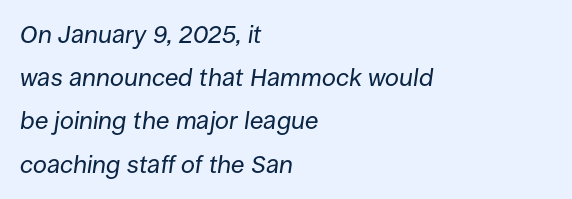
Has an underline been added? It has not. No heavy texture on the line: the type isn't bold. Default kerning and tracking; the words read as compact shapes. This is oblique type, the kind used for emphasis or titles. The text block is weighted toward the left margin, trailing off unevenly rightward.
